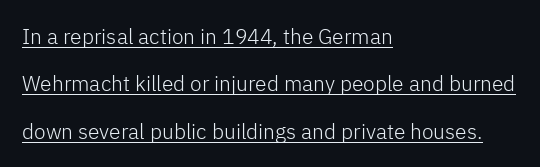
The image shows 21 px text type, upright; set left-aligned, loose line spacing (2.26x), normal letter spacing, underlined.
